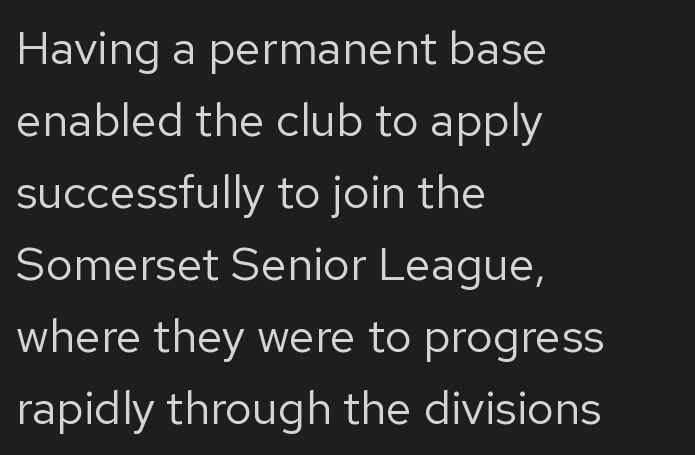
Unbolded letterforms with no extra heft. Each letter keeps its own natural width here, so spacing adapts to shape. How would I describe the line gaps? Plain and ordinary. Each word holds together tightly as a unit, with standard inter-letter gaps.
